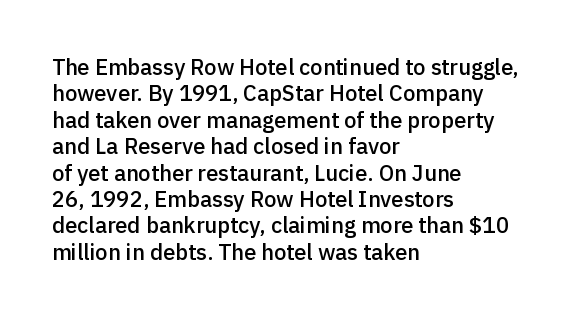
In terms of posture, this sample is upright. Does the copy run flush right? No — it runs flush left. Each word holds together tightly as a unit, with standard inter-letter gaps. Just letters on the line, the space beneath them empty. On the weight axis this lands at semibold, roughly 600.
